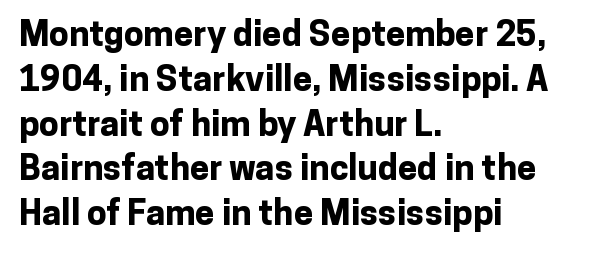
The image shows 35 px bold sans-serif type, upright; set left-aligned, normal line spacing (1.28x), normal letter spacing, not underlined; low stroke contrast and a medium x-height.
